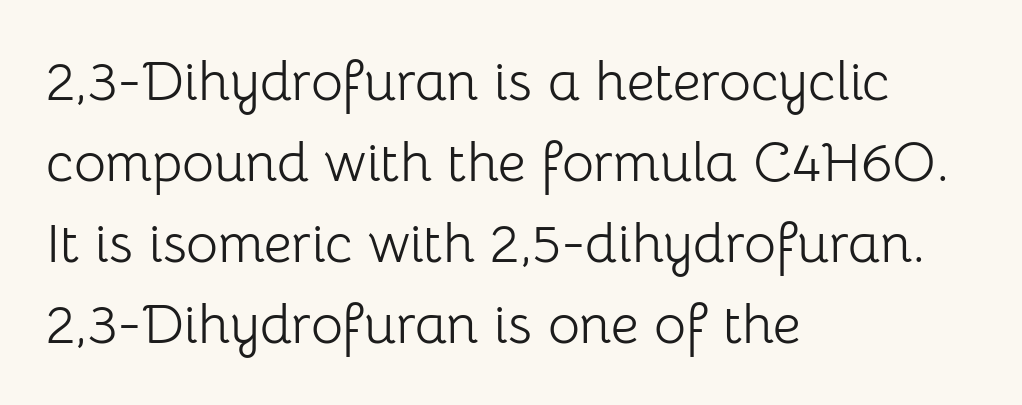
The image shows 55 px light sans-serif type, upright; set left-aligned, normal line spacing (1.47x), normal letter spacing, not underlined; low stroke contrast and a medium x-height.
